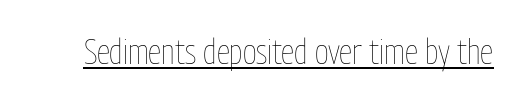
The image shows 35 px thin, condensed type, upright; set normal letter spacing, underlined; low stroke contrast and a medium x-height.
